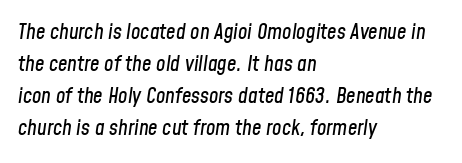
Glyph-to-glyph distance matches everyday printed text. Vertical spacing — default. The paragraph has a hard left edge and a soft right edge. Nobody drew a line under any word here. Compared with ordinary roman type, these characters are visibly tilted.
